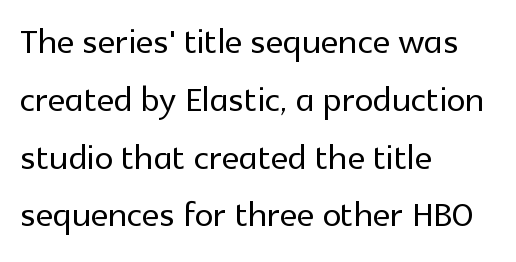
Quick note: underline off. When letters stand straight like this, we call the style roman or upright. A sans-serif font was chosen for this passage. This sample has the flowing, uneven cadence of proportional lettering. This rendering leaves character spacing at its baseline value. Layout note: lines flush left.
